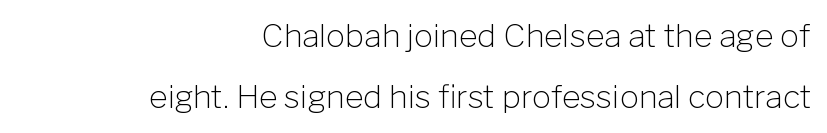
The image shows 32 px light sans-serif type, upright; set right-aligned, loose line spacing (1.92x), normal letter spacing, not underlined; low stroke contrast and a medium x-height.
